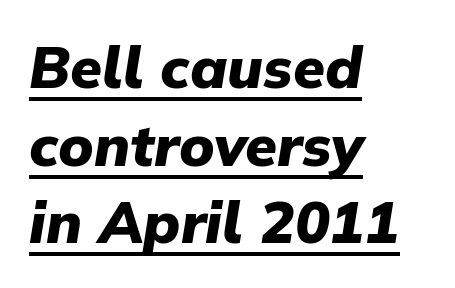
This is heavy type, rendered in bold. Quick note: interline space is typical. Like a heading marked for emphasis, these lines bear an underscore. Rendered with sloped, italic letterforms.
